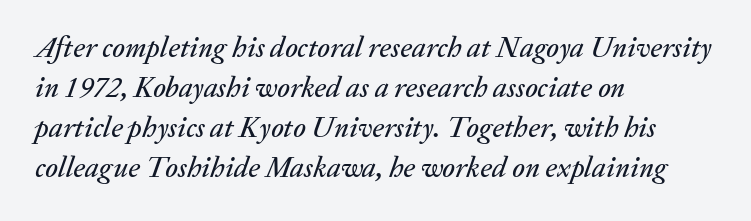
Q: Is the text italic (slanted)? A: Yes, it leans right by about 20 degrees.
Q: Is the text underlined? A: No.
Q: How is the paragraph aligned? A: Left-aligned.
Q: Is the spacing between letters normal or unusually wide? A: Normal.
Q: Is the spacing between lines tight, normal or loose? A: Normal.
Q: Width (condensed, normal, or wide)? A: Normal.
Q: Stroke contrast? A: Medium.
Q: x-height? A: Medium.
Q: Monospaced? A: No.
